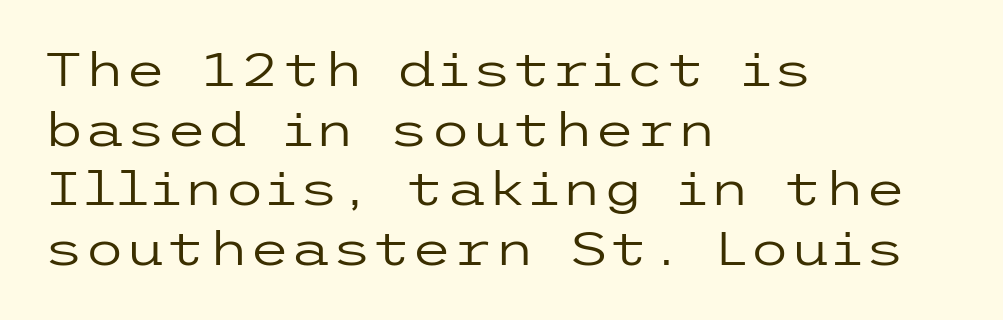
Weight class: somewhere from thin through regular. No word sits above an underline. Letterform terminals end flat and unadorned throughout the passage. Successive baselines arrive at the customary interval. The rendering anchors every line to the left-hand side. The letters stand upright; this is a roman face.
